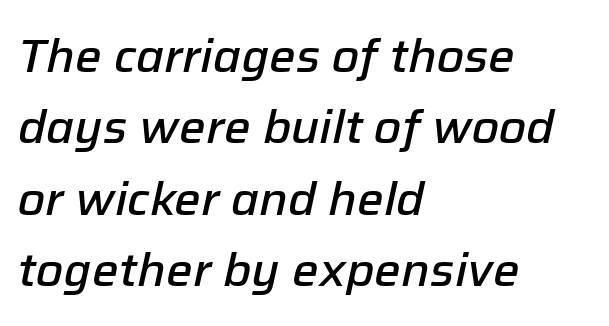
{"italic": "yes", "lean": "right", "slant_degrees": 12, "bold": "semi", "weight": "semibold", "width": "normal", "stroke_contrast": "low", "x_height": "medium", "monospaced": "no", "underline": "no", "align": "left", "line_spacing": "normal", "line_spacing_ratio": 1.52, "letter_spacing": "normal", "letter_spacing_em": 0.0, "glyph_px": 47}
